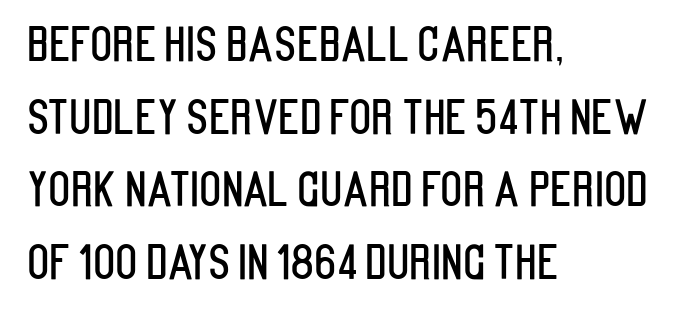
{"serif": "no", "italic": "no", "width": "condensed", "stroke_contrast": "low", "x_height": "large", "monospaced": "no", "underline": "no", "align": "left", "line_spacing": "normal", "line_spacing_ratio": 1.58, "letter_spacing": "normal", "letter_spacing_em": 0.0, "glyph_px": 46}
